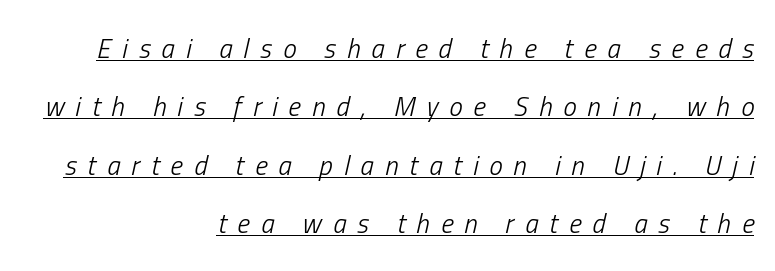
Q: Is the text bold? A: No.
Q: Is the text italic (slanted)? A: Yes, it leans right by about 13 degrees.
Q: Is the text underlined? A: Yes.
Q: How is the paragraph aligned? A: Right-aligned.
Q: Is the spacing between letters normal or unusually wide? A: Unusually wide.
Q: Is the spacing between lines tight, normal or loose? A: Loose.
